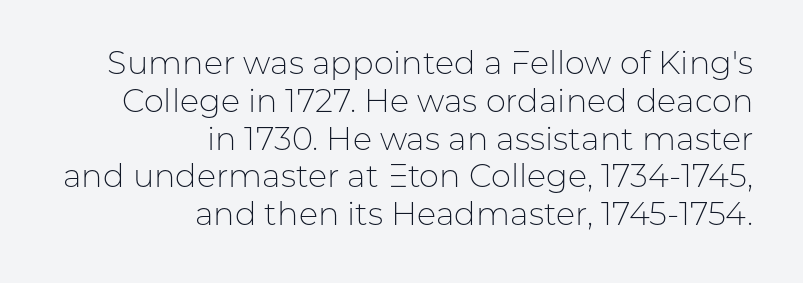
Q: Is the text bold? A: No.
Q: Is the text italic (slanted)? A: No, it is upright.
Q: Is the typeface a serif or a sans-serif typeface? A: Sans-serif.
Q: Is the text underlined? A: No.
Q: How is the paragraph aligned? A: Right-aligned.
Q: Is the spacing between letters normal or unusually wide? A: Normal.
Q: Width (condensed, normal, or wide)? A: Normal.
Q: Stroke contrast? A: Low.
Q: x-height? A: Medium.
Q: Monospaced? A: No.
